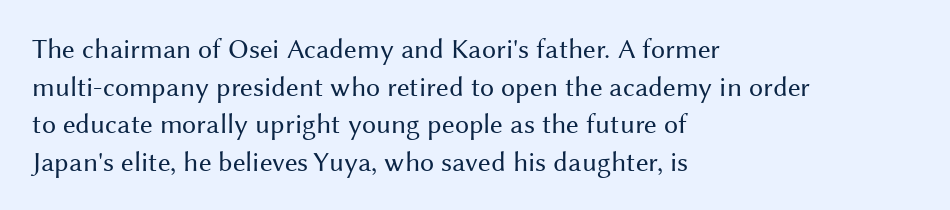
I'd call this a sans setting — the letters go barefoot. Notice how descenders clear the ascenders below comfortably — that's standard leading. Descenders hang freely into open space. Compared with typical body copy, the letter spacing here is the same. Think standard paragraph weight, or any step lighter than that. Character widths vary here, with narrow letters taking less room than wide ones.
